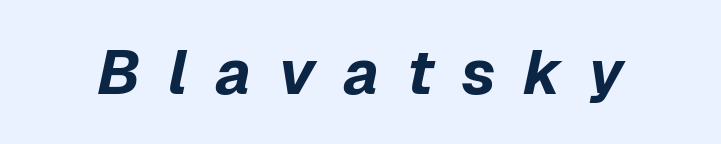
The image shows 62 px bold type, italic (leaning right); set unusually wide letter spacing (+0.44 em), not underlined; low stroke contrast and a medium x-height.
